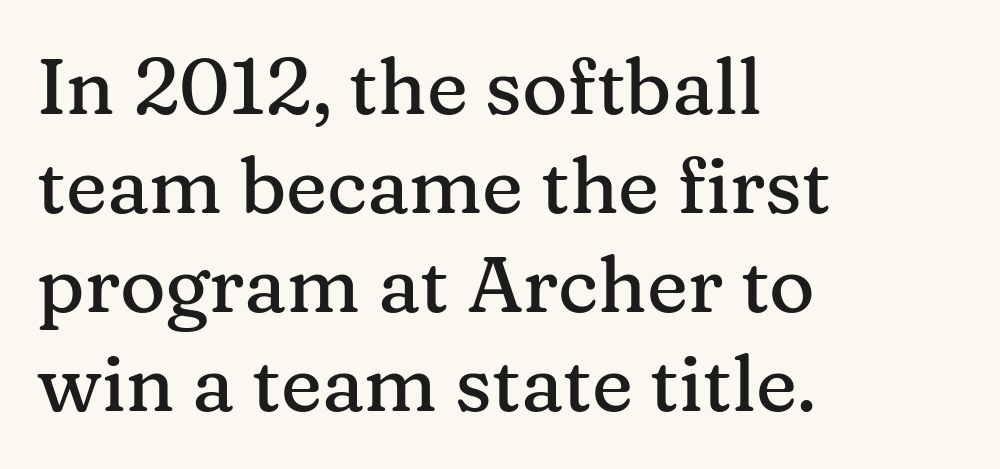
Q: Is the text italic (slanted)? A: No, it is upright.
Q: Is the typeface a serif or a sans-serif typeface? A: Serif.
Q: Is the text underlined? A: No.
Q: How is the paragraph aligned? A: Left-aligned.
Q: Is the spacing between letters normal or unusually wide? A: Normal.
Q: Is the spacing between lines tight, normal or loose? A: Normal.
Q: Width (condensed, normal, or wide)? A: Normal.
Q: Stroke contrast? A: Medium.
Q: x-height? A: Medium.
Q: Monospaced? A: No.
